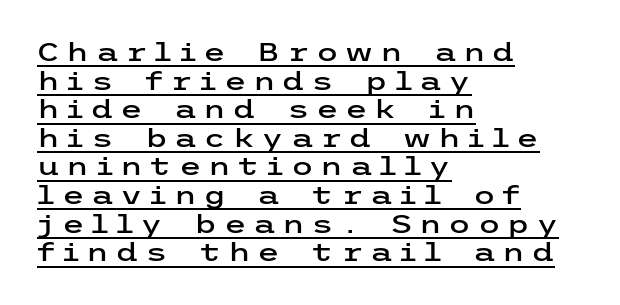
{"italic": "no", "underline": "yes", "align": "left", "line_spacing": "tight", "line_spacing_ratio": 1.1, "letter_spacing": "wide", "letter_spacing_em": 0.25, "glyph_px": 26}
